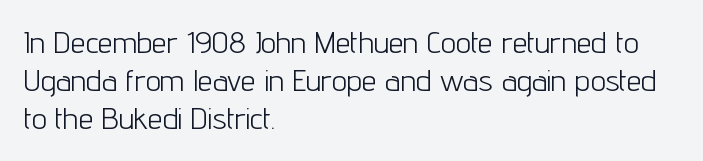
Check under the words: just untouched page. Weight: not bold — regular or lighter. The rendering uses natural spacing where letterforms have individual widths. No italicization has been applied; the sample stays upright. Vertically, the passage feels balanced, rows spaced as you'd expect. A classic flush-left, rag-right setting is used for this passage.
